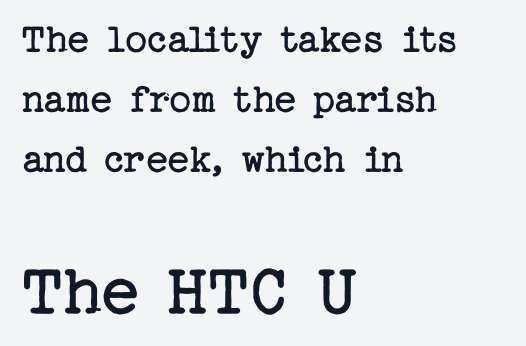
The image shows 75 px regular-weight serif type, upright; set left-aligned, normal line spacing (1.39x), normal letter spacing, not underlined; the second (bottom) block is 1.74x larger; low stroke contrast and a medium x-height.
